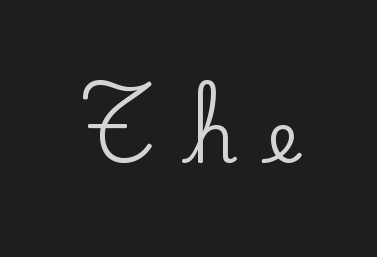
The image shows 71 px serif type, upright; set unusually wide letter spacing (+0.43 em), not underlined; low stroke contrast and a small x-height.
